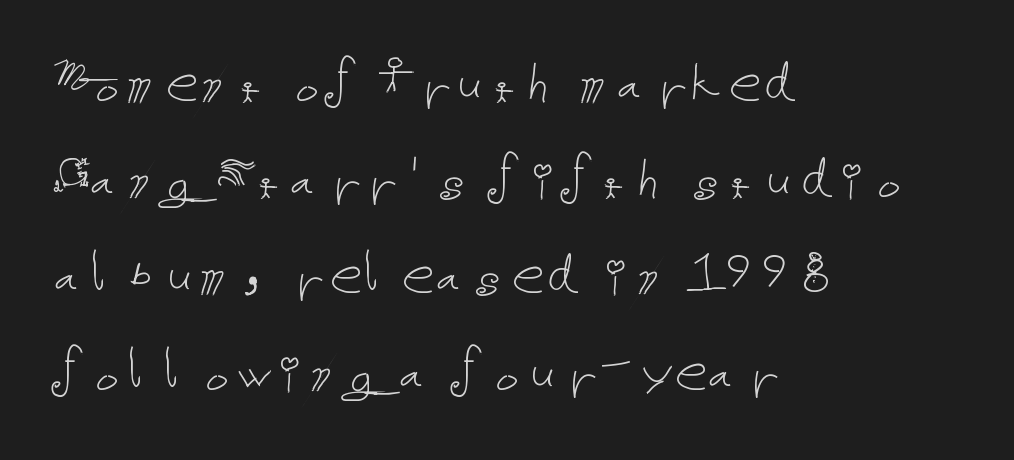
Nothing heavy about these letters — not bold at all. Honestly, the letter spacing is just normal — you wouldn't notice it. Reading down the block, your eye returns to a fixed left position each line. The baseline area is clear. The letters stand upright; this is a roman face. Leading: standard.
